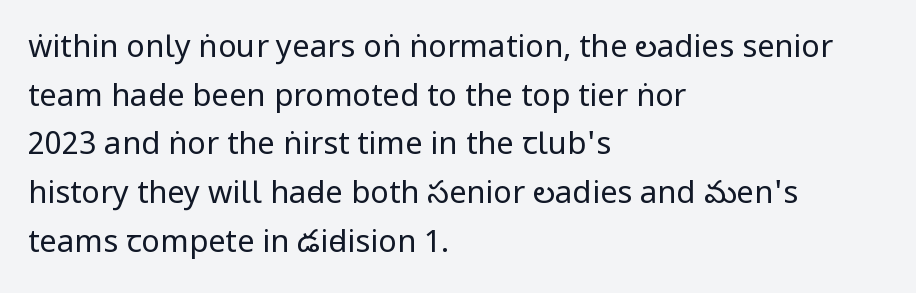
The image shows 31 px regular-weight, condensed sans-serif type, upright; set left-aligned, normal line spacing (1.57x), normal letter spacing, not underlined; low stroke contrast.
